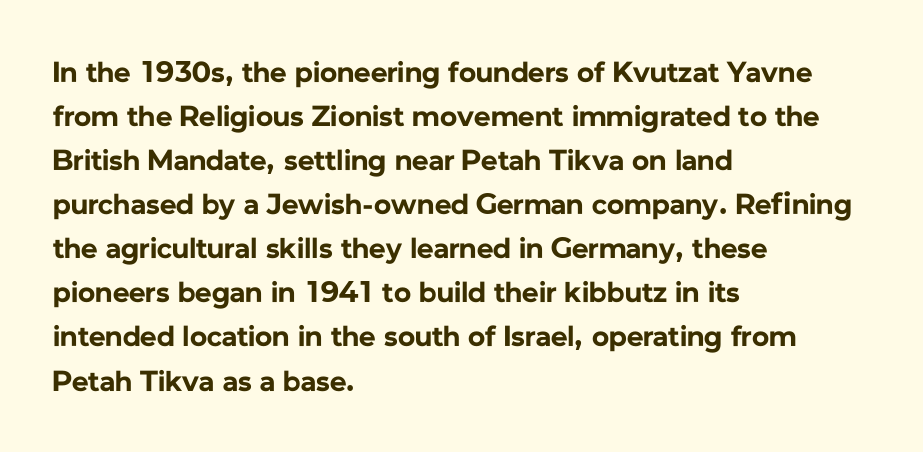
Reading down the column, the eye jumps a familiar distance to each next line. Each letter keeps its own natural width here, so spacing adapts to shape. Leftover space on each line is placed entirely after the last word. You could call the tracking neutral — neither tight nor loose. Check where the strokes stop: nothing finishes them off — pure sans.
